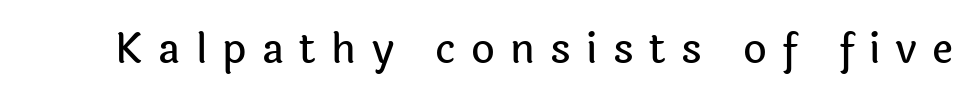
Stroke terminals: plain, sans-serif. Honestly, there is no underline to notice here at all. Italic: no, the glyphs are upright roman. The type is letterspaced generously, with wide tracking.
